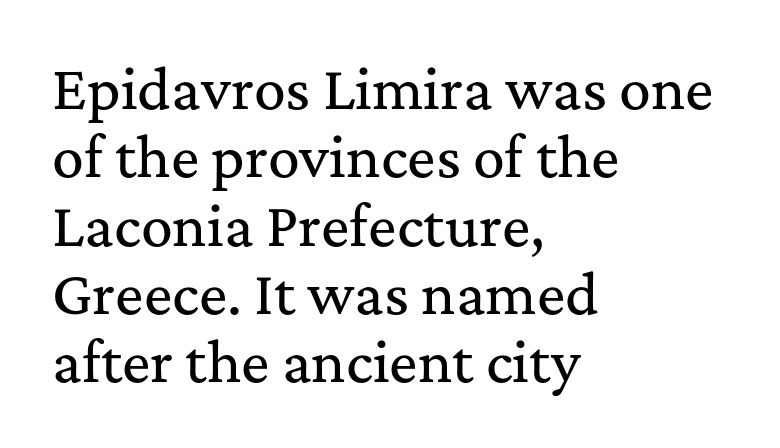
The image shows 53 px serif type, upright; set left-aligned, normal line spacing (1.29x), normal letter spacing, not underlined; medium stroke contrast and a medium x-height.
